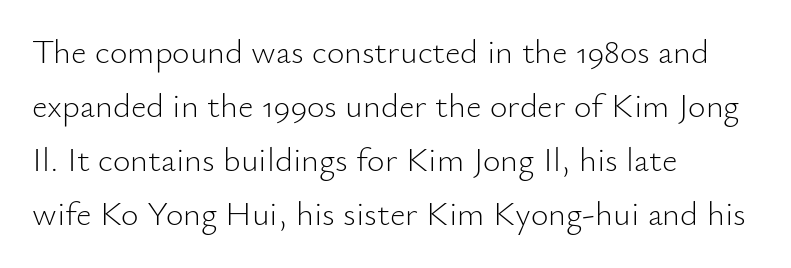
The image shows 34 px light sans-serif type, upright; set left-aligned, normal line spacing (1.59x), normal letter spacing, not underlined; low stroke contrast and a small x-height.
